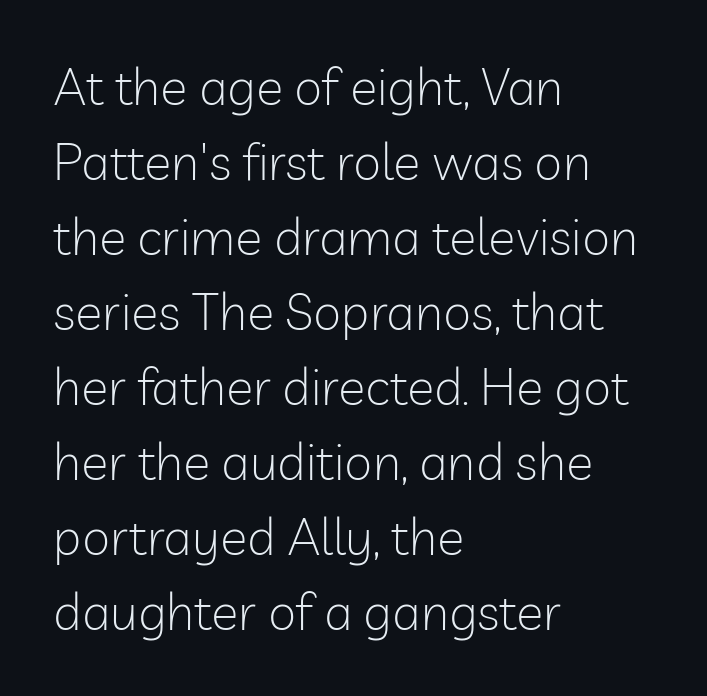
Q: Is the text bold? A: No.
Q: Is the text italic (slanted)? A: No, it is upright.
Q: Is the typeface a serif or a sans-serif typeface? A: Sans-serif.
Q: Is the text underlined? A: No.
Q: How is the paragraph aligned? A: Left-aligned.
Q: Is the spacing between letters normal or unusually wide? A: Normal.
Q: Is the spacing between lines tight, normal or loose? A: Normal.
Q: Width (condensed, normal, or wide)? A: Normal.
Q: Stroke contrast? A: Low.
Q: x-height? A: Medium.
Q: Monospaced? A: No.
